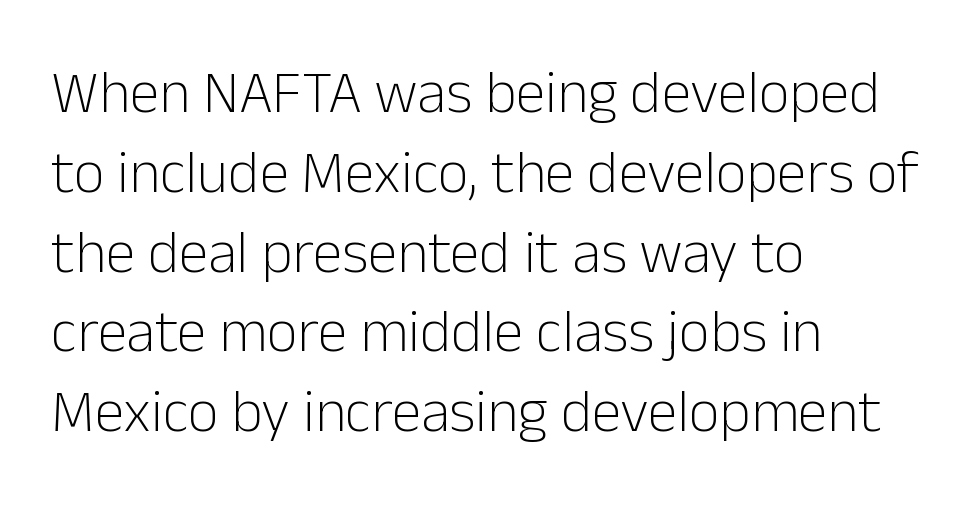
Q: Is the text bold? A: No.
Q: Is the text italic (slanted)? A: No, it is upright.
Q: Is the typeface a serif or a sans-serif typeface? A: Sans-serif.
Q: Is the text underlined? A: No.
Q: How is the paragraph aligned? A: Left-aligned.
Q: Is the spacing between letters normal or unusually wide? A: Normal.
Q: Is the spacing between lines tight, normal or loose? A: Normal.
Q: Width (condensed, normal, or wide)? A: Normal.
Q: Stroke contrast? A: Low.
Q: x-height? A: Medium.
Q: Monospaced? A: No.
